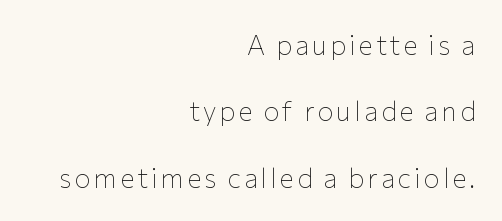
{"italic": "no", "bold": "no", "underline": "no", "align": "right", "line_spacing": "loose", "line_spacing_ratio": 2.46, "glyph_px": 27}
